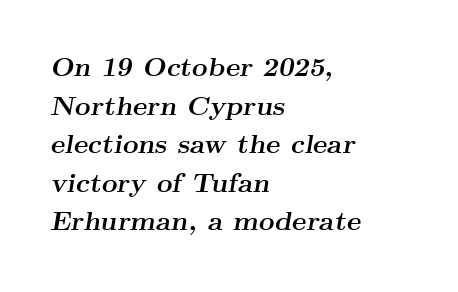
There is no visible air inserted between adjacent glyphs. You'd pick this weight for a headline — it's a proper bold. The typesetter chose a ragged-right arrangement here. A clean baseline with only descenders dipping below it.
